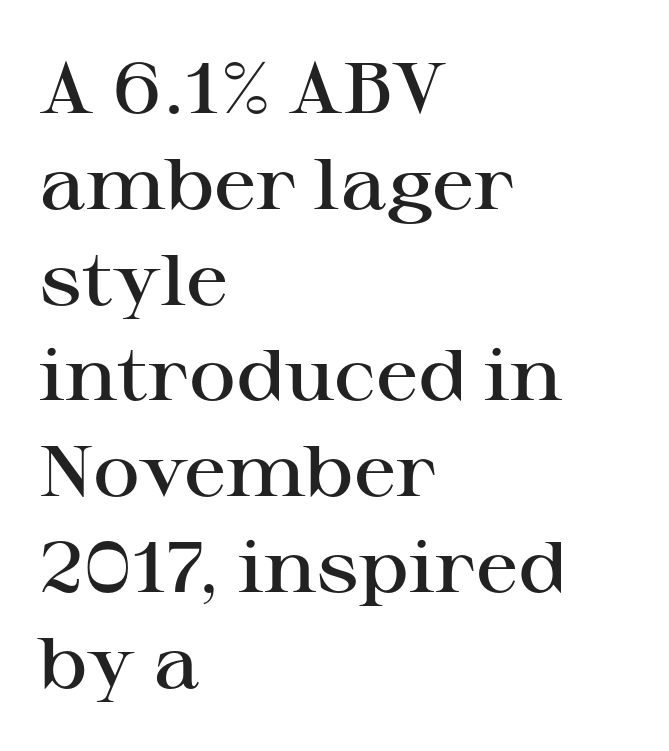
Q: Is the text bold? A: Semi-bold.
Q: Is the text italic (slanted)? A: No, it is upright.
Q: Is the typeface a serif or a sans-serif typeface? A: Serif.
Q: Is the text underlined? A: No.
Q: How is the paragraph aligned? A: Left-aligned.
Q: Is the spacing between letters normal or unusually wide? A: Normal.
Q: Is the spacing between lines tight, normal or loose? A: Normal.
Q: Width (condensed, normal, or wide)? A: Wide.
Q: Stroke contrast? A: High.
Q: x-height? A: Medium.
Q: Monospaced? A: No.
